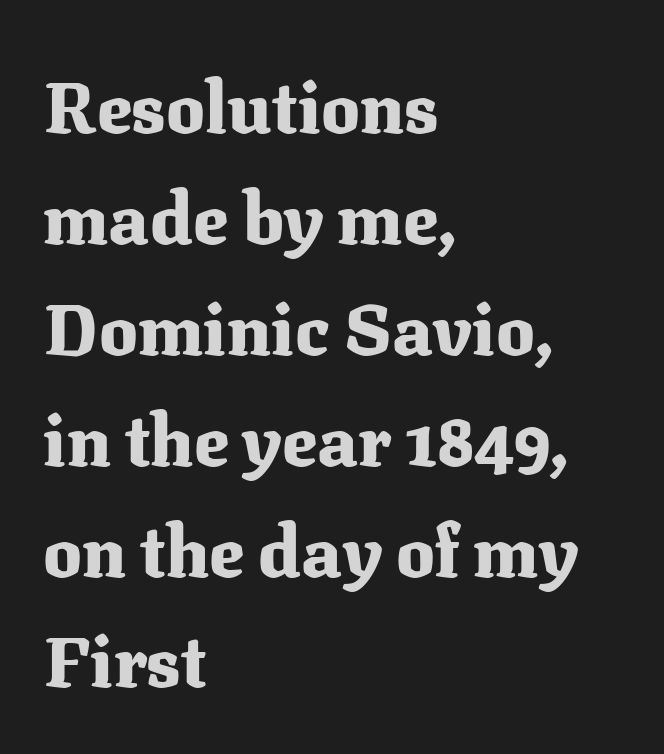
{"serif": "yes", "italic": "no", "bold": "yes", "weight": "heavy", "width": "normal", "stroke_contrast": "medium", "x_height": "medium", "monospaced": "no", "underline": "no", "align": "left", "line_spacing": "normal", "line_spacing_ratio": 1.54, "letter_spacing": "normal", "letter_spacing_em": 0.0, "glyph_px": 72}
